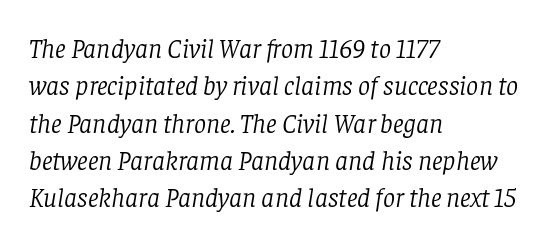
{"italic": "yes", "lean": "right", "slant_degrees": 8, "bold": "no", "underline": "no", "align": "left", "line_spacing": "normal", "line_spacing_ratio": 1.38, "letter_spacing": "normal", "letter_spacing_em": 0.0, "glyph_px": 27}
